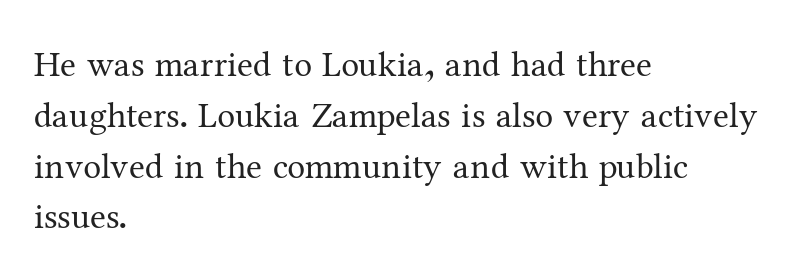
The image shows 36 px regular-weight serif type, upright; set left-aligned, normal line spacing (1.41x), normal letter spacing, not underlined; medium stroke contrast and a medium x-height.
